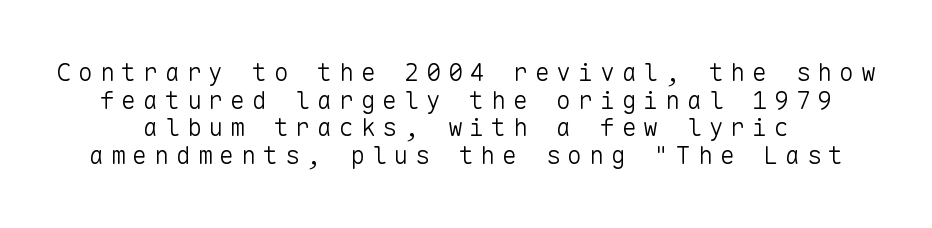
Q: Is the text bold? A: No.
Q: Is the text italic (slanted)? A: No, it is upright.
Q: Is the text underlined? A: No.
Q: Is the spacing between letters normal or unusually wide? A: Unusually wide.
Q: Is the spacing between lines tight, normal or loose? A: Tight.
